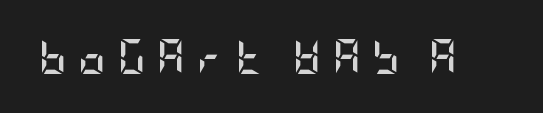
The image shows 35 px semibold, condensed sans-serif type, upright; set unusually wide letter spacing (+0.31 em), not underlined; low stroke contrast and a large x-height.
